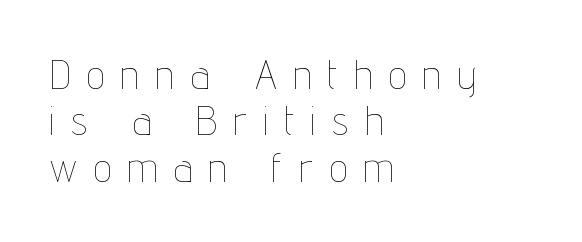
The image shows 40 px thin, condensed type, upright; set left-aligned, line spacing 1.16x, unusually wide letter spacing (+0.43 em), not underlined; low stroke contrast and a medium x-height.
